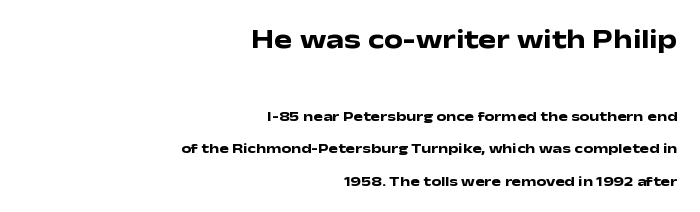
Q: Is the text bold? A: Yes.
Q: Is the text italic (slanted)? A: No, it is upright.
Q: Is the text underlined? A: No.
Q: How is the paragraph aligned? A: Right-aligned.
Q: Is the spacing between letters normal or unusually wide? A: Normal.
Q: Is the spacing between lines tight, normal or loose? A: Loose.
Q: Which block of text is set in a larger size, the first (top) or the second (bottom)? A: The first (top) one.
